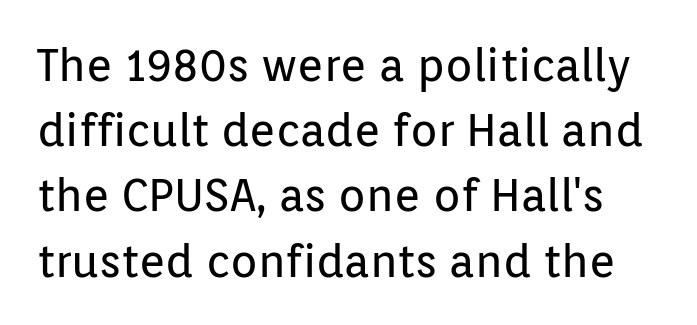
Each row of text sits above clean, open space. Summary of vertical rhythm: regular, with standard interline spacing. The type family on display is of the sans-serif kind. Each letter keeps its own natural width here, so spacing adapts to shape.
